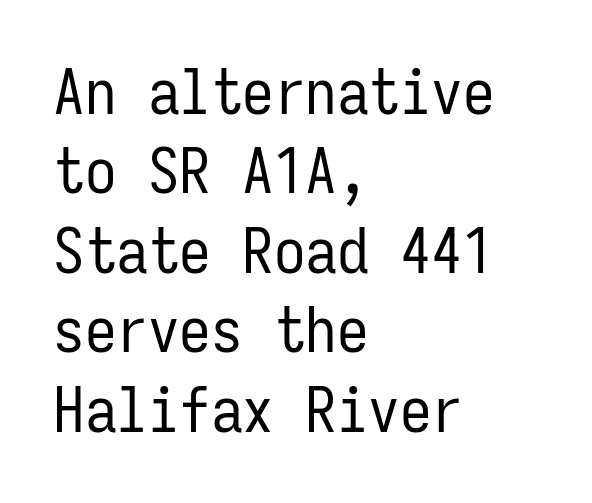
{"serif": "no", "italic": "no", "bold": "no", "weight": "regular", "width": "condensed", "stroke_contrast": "low", "x_height": "medium", "monospaced": "yes", "underline": "no", "align": "left", "line_spacing": "normal", "line_spacing_ratio": 1.26, "letter_spacing": "normal", "letter_spacing_em": 0.0, "glyph_px": 63}
